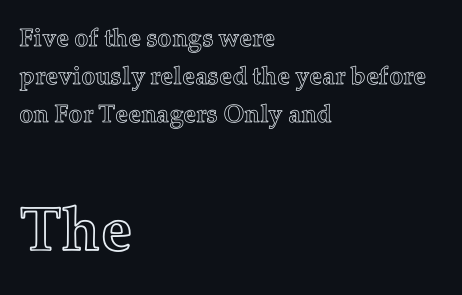
Quick note: not italic, upright. Default kerning and tracking; the words read as compact shapes. The paragraph shown leans on its left margin. Glance below the letters and you will spot only blank space.
